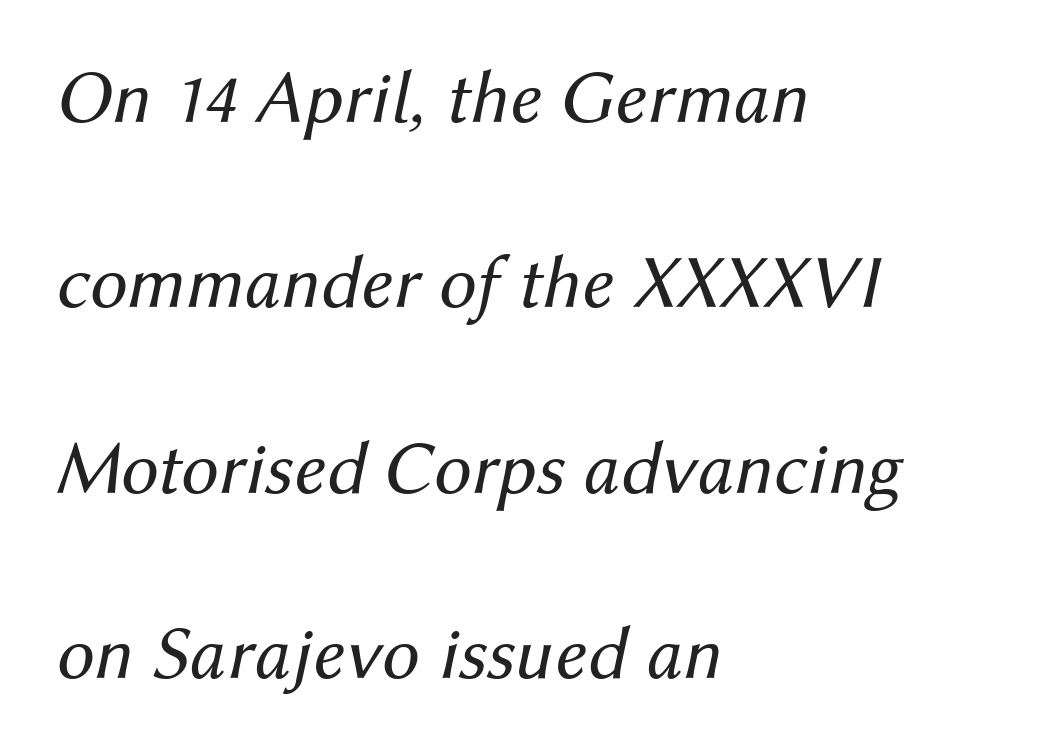
{"italic": "yes", "lean": "right", "slant_degrees": 12, "bold": "no", "weight": "regular", "width": "normal", "stroke_contrast": "medium", "x_height": "medium", "monospaced": "no", "underline": "no", "align": "left", "line_spacing": "loose", "line_spacing_ratio": 2.44, "letter_spacing": "normal", "letter_spacing_em": 0.0, "glyph_px": 76}
